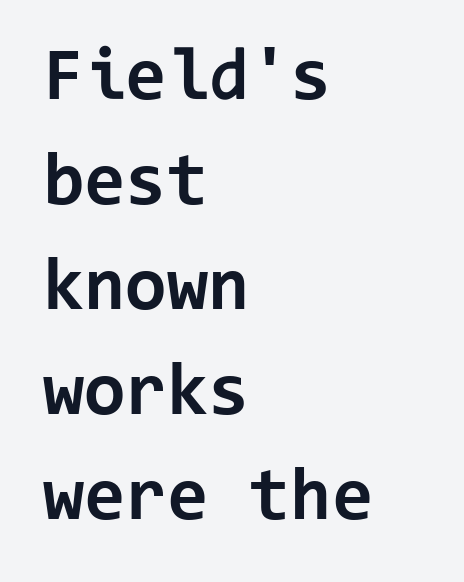
Q: Is the text bold? A: Yes.
Q: Is the text italic (slanted)? A: No, it is upright.
Q: Is the typeface a serif or a sans-serif typeface? A: Sans-serif.
Q: Is the text underlined? A: No.
Q: How is the paragraph aligned? A: Left-aligned.
Q: Is the spacing between letters normal or unusually wide? A: Normal.
Q: Is the spacing between lines tight, normal or loose? A: Normal.
Q: Width (condensed, normal, or wide)? A: Normal.
Q: Stroke contrast? A: Low.
Q: x-height? A: Medium.
Q: Monospaced? A: Yes.
